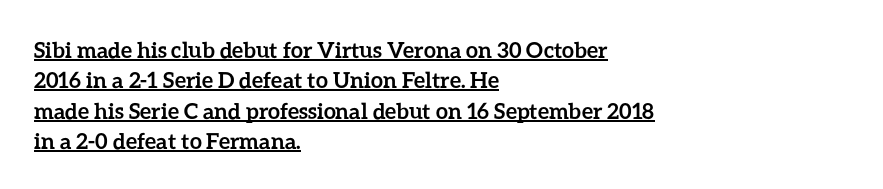
{"italic": "no", "bold": "yes", "underline": "yes", "align": "left", "line_spacing": "normal", "line_spacing_ratio": 1.38, "letter_spacing": "normal", "letter_spacing_em": 0.0, "glyph_px": 22}
